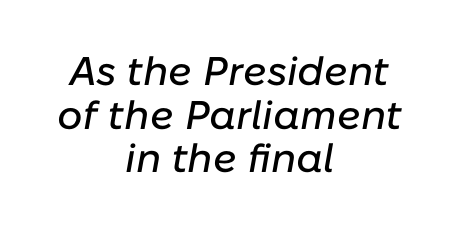
Tall strokes in this sample are angled rather than plumb. Here the glyphs are tracked normally, forming tight word shapes. The passage is arranged like a title page — every line centered. This sample has the flowing, uneven cadence of proportional lettering. Students, observe: this is what under-led, compact text looks like. Check under the words: just untouched page.
